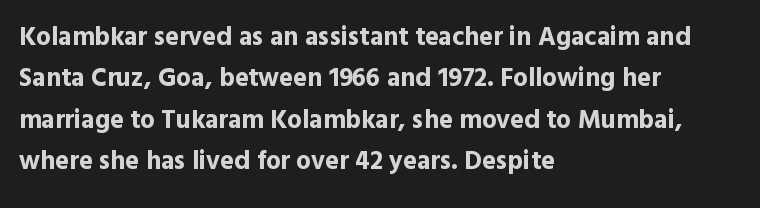
Q: Is the text bold? A: Yes.
Q: Is the text italic (slanted)? A: No, it is upright.
Q: Is the text underlined? A: No.
Q: How is the paragraph aligned? A: Left-aligned.
Q: Is the spacing between letters normal or unusually wide? A: Normal.
Q: Is the spacing between lines tight, normal or loose? A: Normal.
